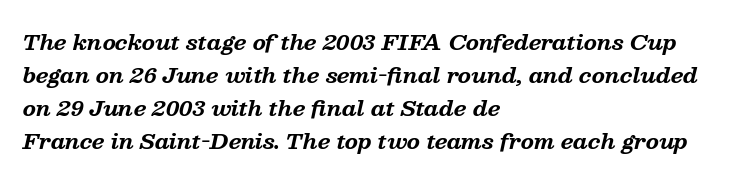
Notice how the passage keeps a crisp vertical edge on the left only. The face used here is rendered with its standard letterfit. Rendered with sloped, italic letterforms. The space between consecutive lines is moderate. Bold? Absolutely — the strokes are thick and heavy. Each row of text sits above clean, open space.
